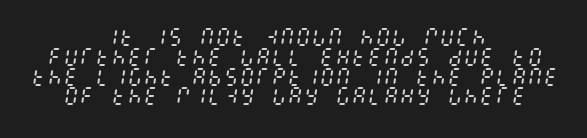
The image shows 20 px text type, italic (leaning right); set centered, tight line spacing (0.99x), normal letter spacing, not underlined.
